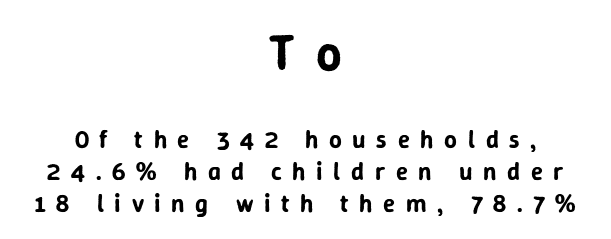
{"serif": "no", "italic": "no", "width": "normal", "stroke_contrast": "low", "x_height": "medium", "monospaced": "no", "underline": "no", "align": "center", "line_spacing": "normal", "line_spacing_ratio": 1.27, "letter_spacing": "wide", "letter_spacing_em": 0.42, "larger_block": "first", "size_ratio": 2.0, "glyph_px": 50}
